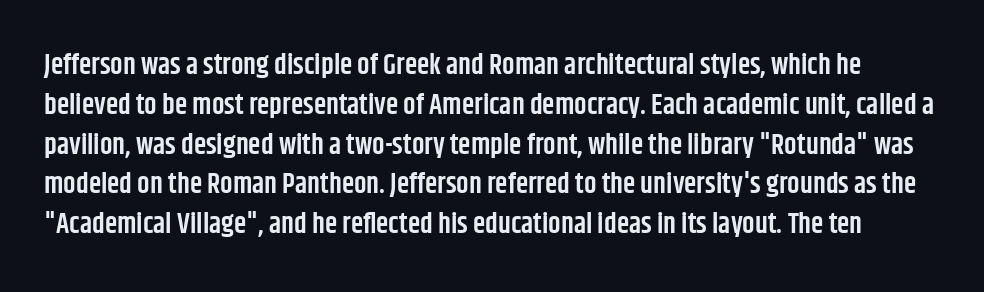
Does the type have serifs? No, each stem ends abruptly. The gaps between neighbouring characters are ordinary and unremarkable. Note the varied advance widths — an 'i' is clearly narrower than an 'm'. Is there any slant? The stems are plumb. Typesetter's note: demi weight, one step under bold.
